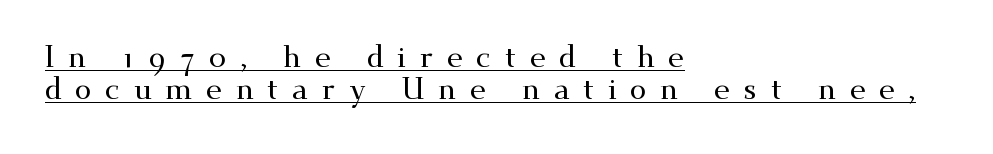
The face used here appears with an underline applied. Ascenders rise straight up at ninety degrees. Tightly led — the rows are bunched. Spacing verdict: proportional, widths tailored to each character. Notice how the passage keeps a crisp vertical edge on the left only. Look at the tracking — it's clearly loosened, letters drifting apart.
